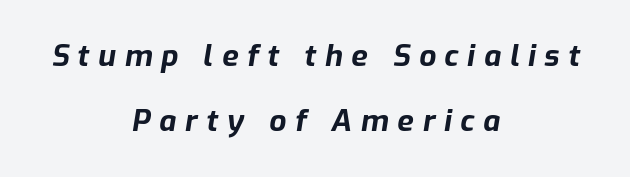
The image shows 30 px bold type, italic (leaning right); set centered, loose line spacing (2.18x), unusually wide letter spacing (+0.29 em), not underlined; low stroke contrast and a medium x-height.
